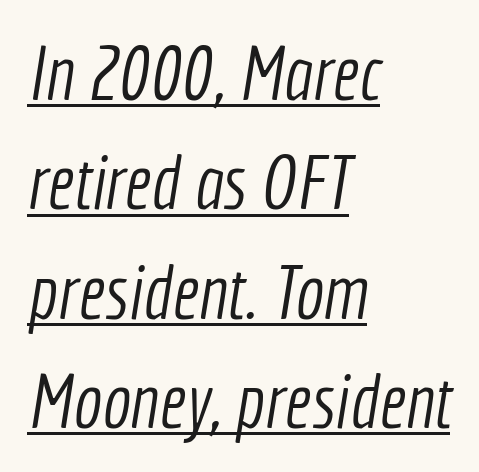
The rendering anchors every line to the left-hand side. The typesetting does not lean heavy: it is not bold. The glyphs in this specimen are sans serif. You can see a thin bar hugging the bottom of the glyphs. The lines sit at an ordinary, default distance from one another.
